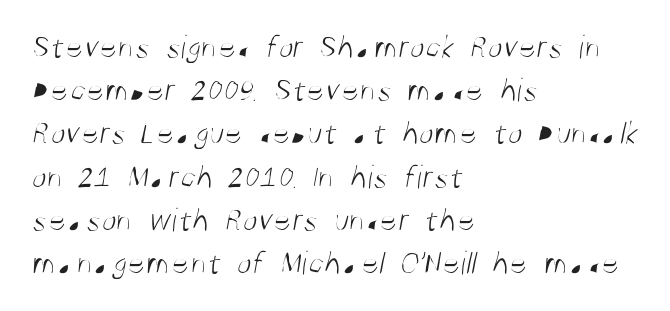
Q: Is the text bold? A: No.
Q: Is the typeface a serif or a sans-serif typeface? A: Sans-serif.
Q: Is the text underlined? A: No.
Q: How is the paragraph aligned? A: Left-aligned.
Q: Is the spacing between letters normal or unusually wide? A: Normal.
Q: Is the spacing between lines tight, normal or loose? A: Normal.
Q: Width (condensed, normal, or wide)? A: Condensed.
Q: Stroke contrast? A: Medium.
Q: x-height? A: Large.
Q: Monospaced? A: No.
